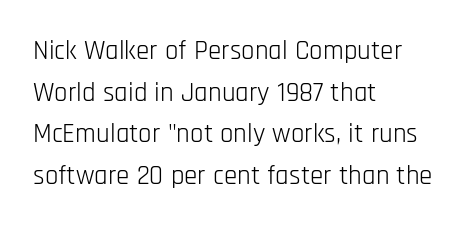
This sample uses an upright cut, with every glyph sitting square on the baseline. Lines of text with bare space underneath. The setting favours the left margin, as ordinary paragraphs usually do. Leading: standard. The typesetting does not lean heavy: it is not bold. You could call the tracking neutral — neither tight nor loose.
